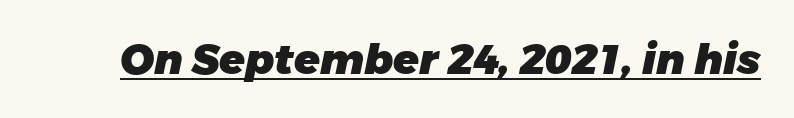
{"serif": "no", "bold": "yes", "weight": "heavy", "width": "normal", "stroke_contrast": "low", "x_height": "large", "monospaced": "no", "underline": "yes", "letter_spacing": "normal", "letter_spacing_em": 0.0, "glyph_px": 42}
